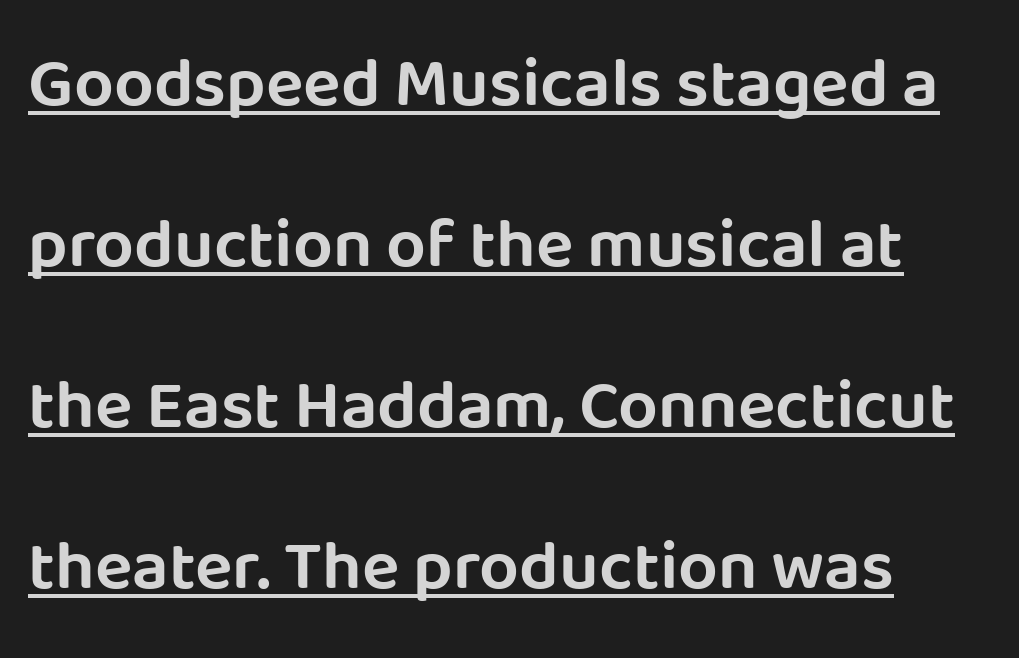
Q: Is the text italic (slanted)? A: No, it is upright.
Q: Is the typeface a serif or a sans-serif typeface? A: Sans-serif.
Q: Is the text underlined? A: Yes.
Q: How is the paragraph aligned? A: Left-aligned.
Q: Is the spacing between letters normal or unusually wide? A: Normal.
Q: Is the spacing between lines tight, normal or loose? A: Loose.
Q: Width (condensed, normal, or wide)? A: Normal.
Q: Stroke contrast? A: Low.
Q: x-height? A: Large.
Q: Monospaced? A: No.
